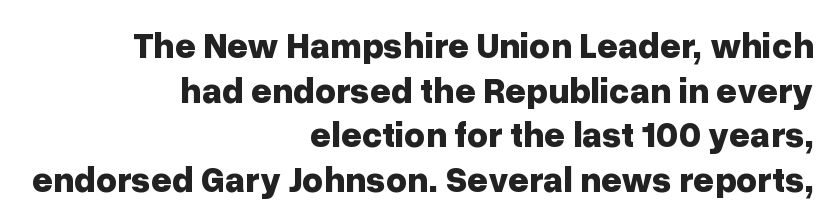
Q: Is the text bold? A: Yes.
Q: Is the text italic (slanted)? A: No, it is upright.
Q: Is the typeface a serif or a sans-serif typeface? A: Sans-serif.
Q: Is the text underlined? A: No.
Q: How is the paragraph aligned? A: Right-aligned.
Q: Is the spacing between letters normal or unusually wide? A: Normal.
Q: Width (condensed, normal, or wide)? A: Normal.
Q: Stroke contrast? A: Low.
Q: x-height? A: Medium.
Q: Monospaced? A: No.
